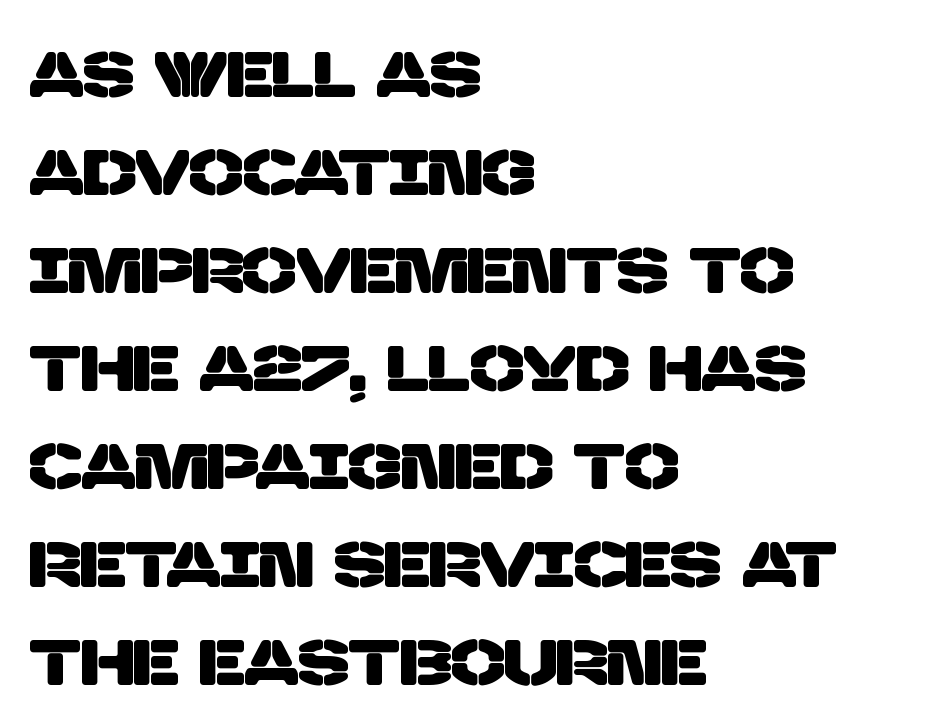
{"serif": "no", "width": "normal", "stroke_contrast": "low", "x_height": "large", "monospaced": "no", "underline": "no", "align": "left", "line_spacing": "normal", "line_spacing_ratio": 1.53, "letter_spacing": "normal", "letter_spacing_em": 0.0, "glyph_px": 64}
